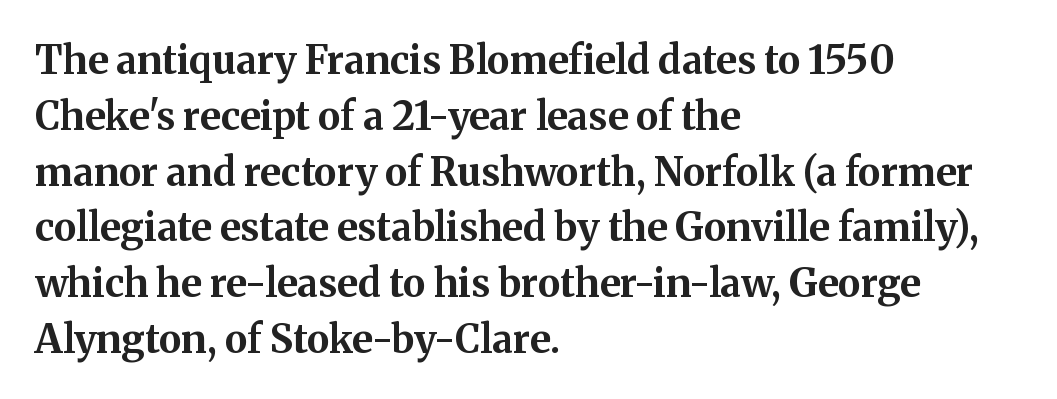
The image shows 39 px bold serif type, upright; set left-aligned, normal line spacing (1.43x), normal letter spacing, not underlined; medium stroke contrast and a medium x-height.
